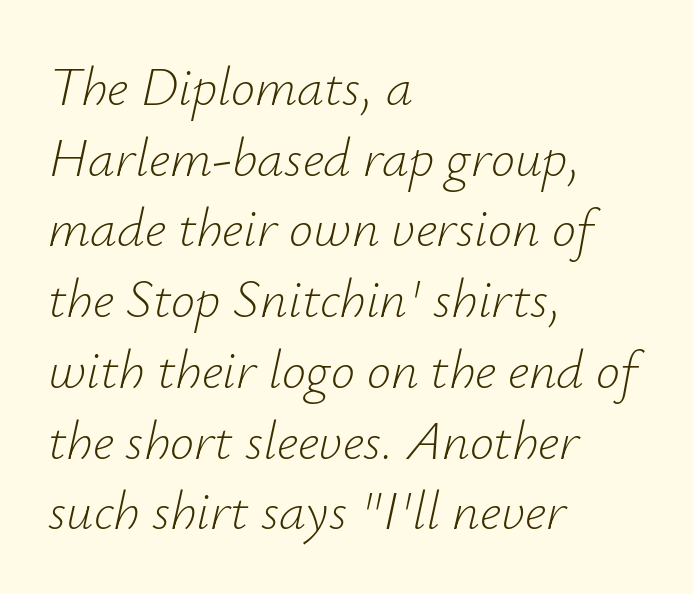
Compared with typical body copy, the letter spacing here is the same. Summary of weight: not heavy and not bold. The text carries the slant typical of an italic or oblique font. The space beneath each line is pristine and unruled. Alignment: flush left.
